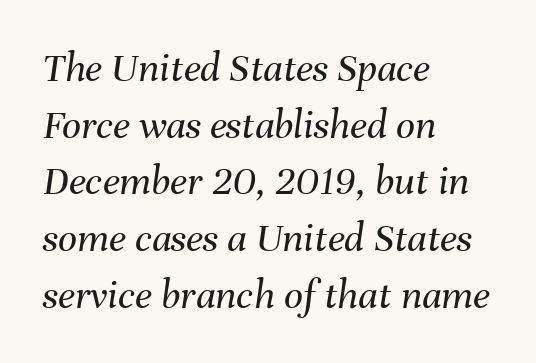
The image shows 42 px regular-weight type, italic (leaning right); set left-aligned, normal line spacing (1.35x), normal letter spacing, not underlined; medium stroke contrast and a medium x-height.
